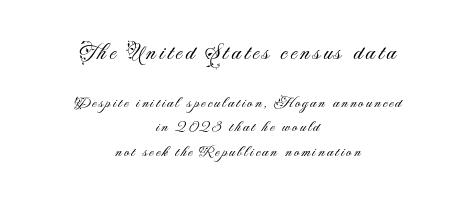
Layout note: lines centered. Letters rest on an invisible, unmarked baseline. Baseline-to-baseline distance is the conventional proportion of letter height.
